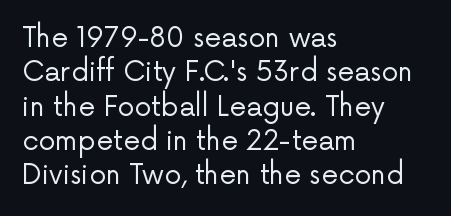
Q: Is the text bold? A: No.
Q: Is the text italic (slanted)? A: No, it is upright.
Q: Is the text underlined? A: No.
Q: How is the paragraph aligned? A: Left-aligned.
Q: Is the spacing between letters normal or unusually wide? A: Normal.
Q: Is the spacing between lines tight, normal or loose? A: Normal.
